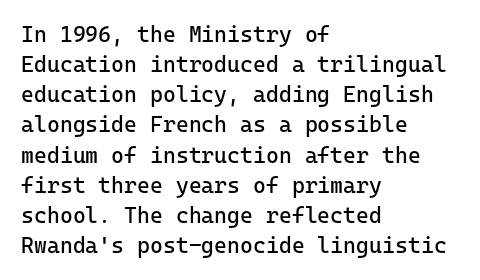
The image shows 22 px text type, upright; set left-aligned, normal line spacing (1.37x), normal letter spacing, not underlined.
